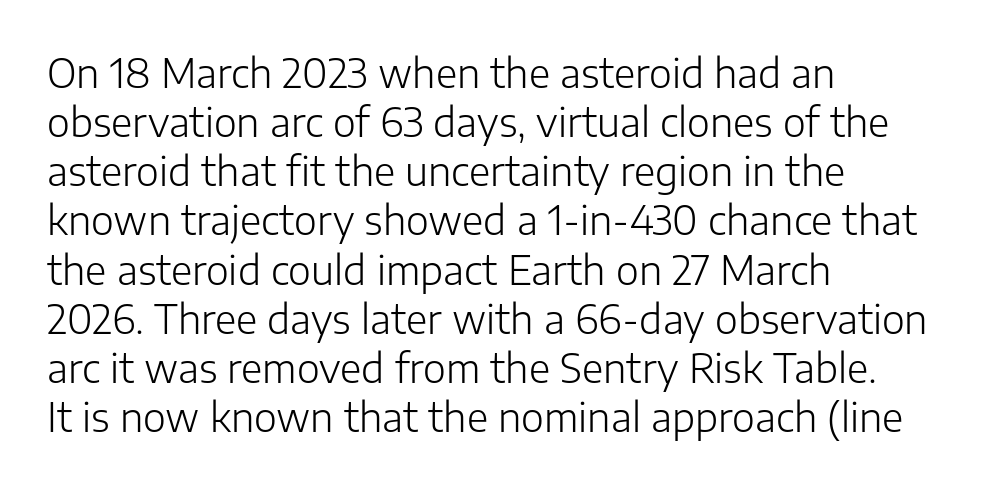
{"serif": "no", "italic": "no", "bold": "no", "weight": "light", "width": "normal", "stroke_contrast": "low", "x_height": "medium", "monospaced": "no", "underline": "no", "align": "left", "line_spacing": "normal", "line_spacing_ratio": 1.26, "letter_spacing": "normal", "letter_spacing_em": 0.0, "glyph_px": 39}
